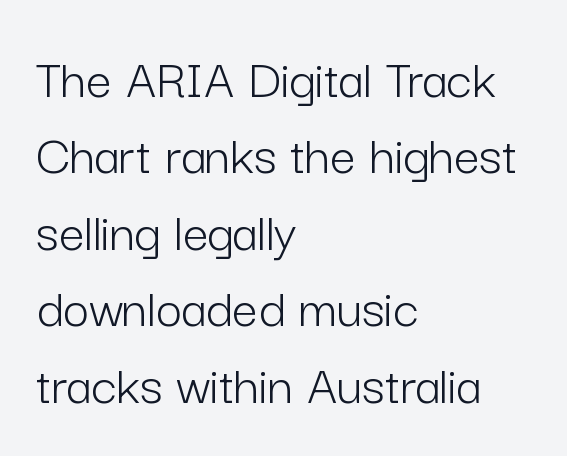
The image shows 57 px light sans-serif type, upright; set left-aligned, normal line spacing (1.34x), normal letter spacing, not underlined; low stroke contrast and a medium x-height.
